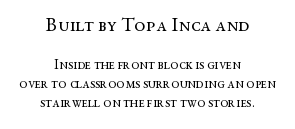
Casual observation: everything's sitting right in the middle. Each stroke keeps to a modest, everyday thickness or less. Words float on clear page, feet unadorned. Letter spacing: default. The more generous point size was reserved for the upper chunk. Regarding leading, the lines here are spaced in the standard way.
